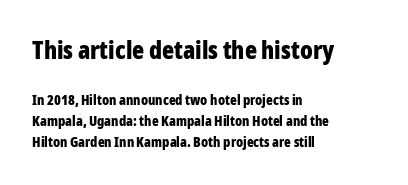
The image shows 25 px bold type, upright; set left-aligned, normal line spacing (1.51x), normal letter spacing, not underlined; the first (top) block is 1.79x larger.
